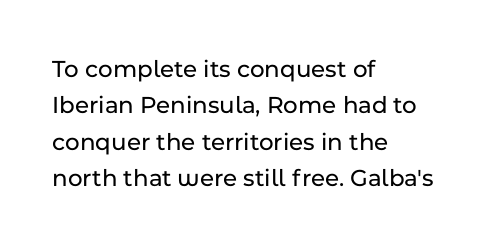
Plain, unruled lines of type. The type is set solid horizontally, with unmodified tracking. Tall strokes in this sample are plumb rather than angled. Regarding leading, the lines here are spaced in the standard way.
